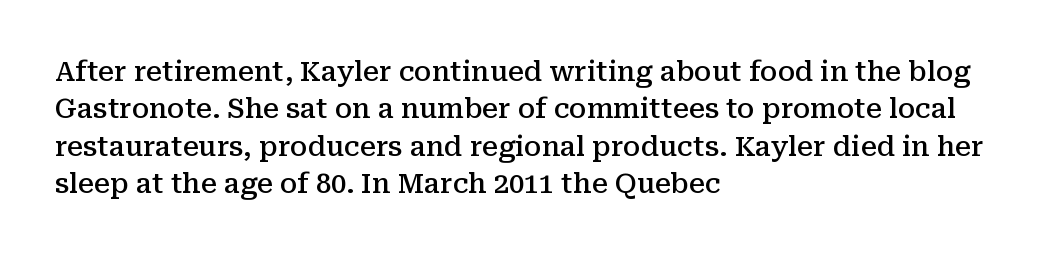
{"italic": "no", "bold": "semi", "underline": "no", "align": "left", "line_spacing": "normal", "line_spacing_ratio": 1.38, "letter_spacing": "normal", "letter_spacing_em": 0.0, "glyph_px": 27}
